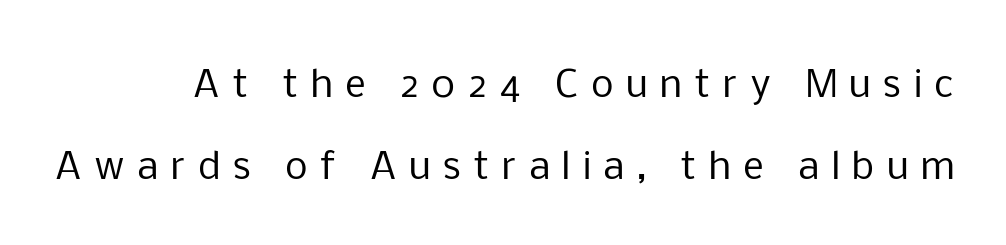
Q: Is the text bold? A: No.
Q: Is the text italic (slanted)? A: No, it is upright.
Q: Is the typeface a serif or a sans-serif typeface? A: Sans-serif.
Q: Is the text underlined? A: No.
Q: Is the spacing between letters normal or unusually wide? A: Unusually wide.
Q: Is the spacing between lines tight, normal or loose? A: Loose.
Q: Width (condensed, normal, or wide)? A: Normal.
Q: Stroke contrast? A: Low.
Q: x-height? A: Medium.
Q: Monospaced? A: No.
